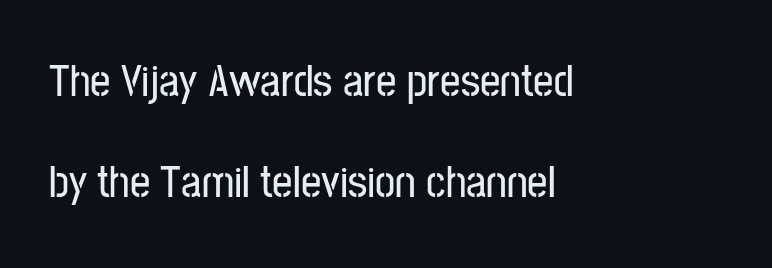
Q: Is the text italic (slanted)? A: No, it is upright.
Q: Is the typeface a serif or a sans-serif typeface? A: Sans-serif.
Q: Is the text underlined? A: No.
Q: How is the paragraph aligned? A: Left-aligned.
Q: Is the spacing between letters normal or unusually wide? A: Normal.
Q: Is the spacing between lines tight, normal or loose? A: Loose.
Q: Width (condensed, normal, or wide)? A: Condensed.
Q: Stroke contrast? A: Low.
Q: x-height? A: Medium.
Q: Monospaced? A: No.
